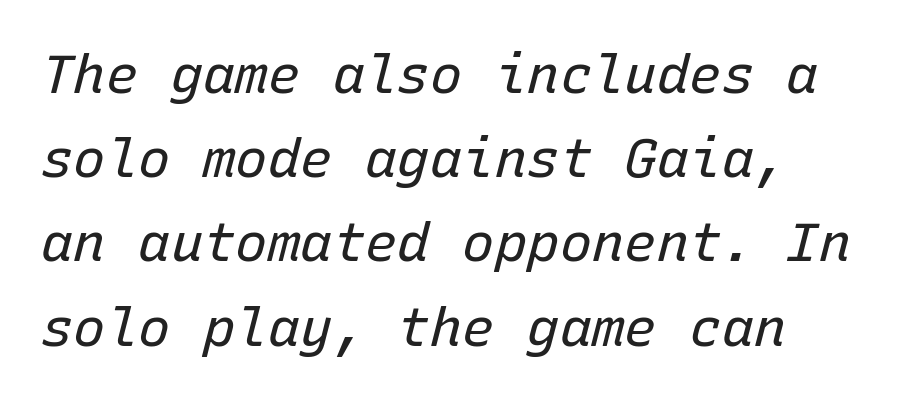
Q: Is the text bold? A: No.
Q: Is the text italic (slanted)? A: Yes, it leans right by about 15 degrees.
Q: Is the text underlined? A: No.
Q: Is the spacing between letters normal or unusually wide? A: Normal.
Q: Is the spacing between lines tight, normal or loose? A: Normal.
Q: Width (condensed, normal, or wide)? A: Normal.
Q: Stroke contrast? A: Low.
Q: x-height? A: Medium.
Q: Monospaced? A: Yes.
